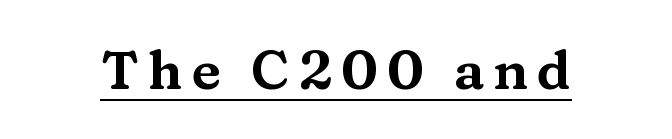
These lines are rendered in a variable-pitch font. Note: serifs present on the glyphs. This rendering features underlined lettering. The specimen reads as upright at a glance.
